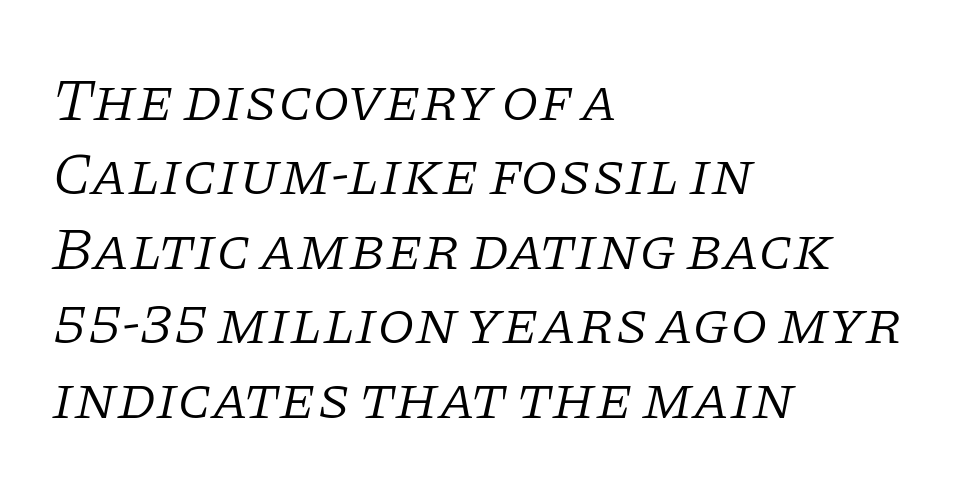
The image shows 61 px light serif type, italic (leaning right); set left-aligned, line spacing 1.22x, normal letter spacing, not underlined; low stroke contrast and a large x-height.
